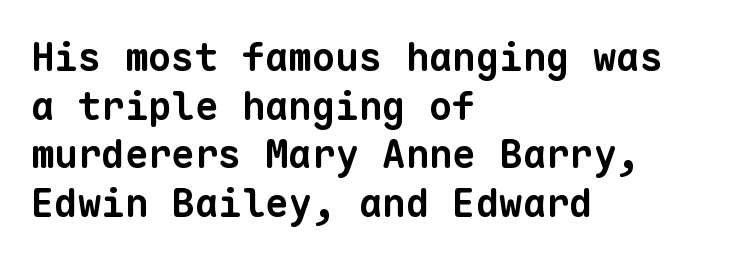
Is this a fixed-width face? Yes — each glyph sits in an identical cell. No feet cap the strokes, marking this as sans-serif type. The vertical gap from one line to the next is medium. Any mark beneath the type? The region is blank. Teacher's note: observe the even left margin — that is flush-left alignment. No extra tracking has been applied to these lines.
